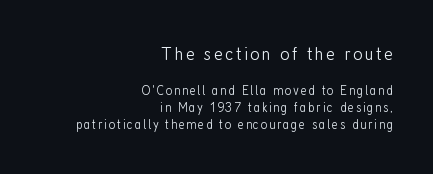
Letters have the restrained weight of plain body copy at most. Posture: upright roman. The paragraph shown leans on its right margin. A student would notice the top passage is typeset larger than what follows. Each row of text sits above clean, open space.
